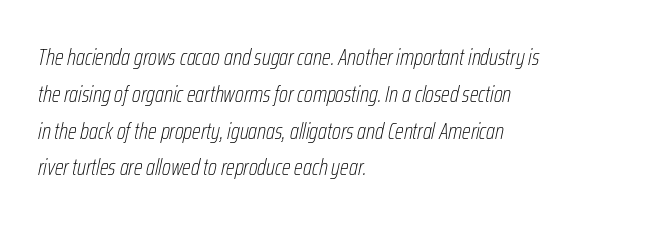
Is the type slanted? Yes — the strokes lean at a clear angle. The letters sit at their default tracking, neither squeezed nor spread. The area under the type is left untouched. The setting favours the left margin, as ordinary paragraphs usually do.
